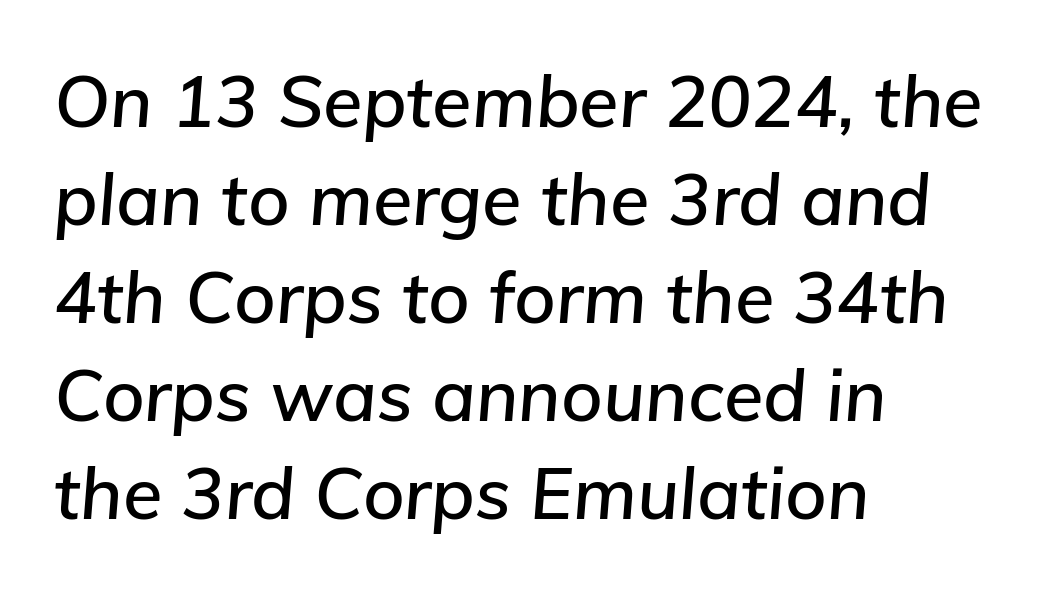
The image shows 72 px text type, italic (leaning right); set left-aligned, normal line spacing (1.36x), normal letter spacing, not underlined; low stroke contrast and a medium x-height.
